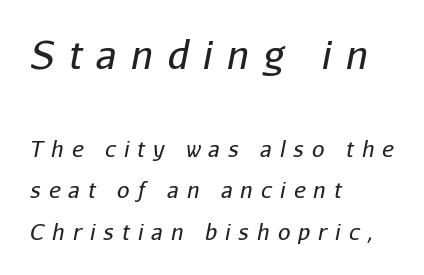
{"italic": "yes", "lean": "right", "slant_degrees": 11, "bold": "no", "weight": "regular", "width": "normal", "stroke_contrast": "low", "x_height": "medium", "monospaced": "no", "underline": "no", "align": "left", "line_spacing_ratio": 1.89, "letter_spacing": "wide", "letter_spacing_em": 0.37, "larger_block": "first", "size_ratio": 1.77, "glyph_px": 39}
